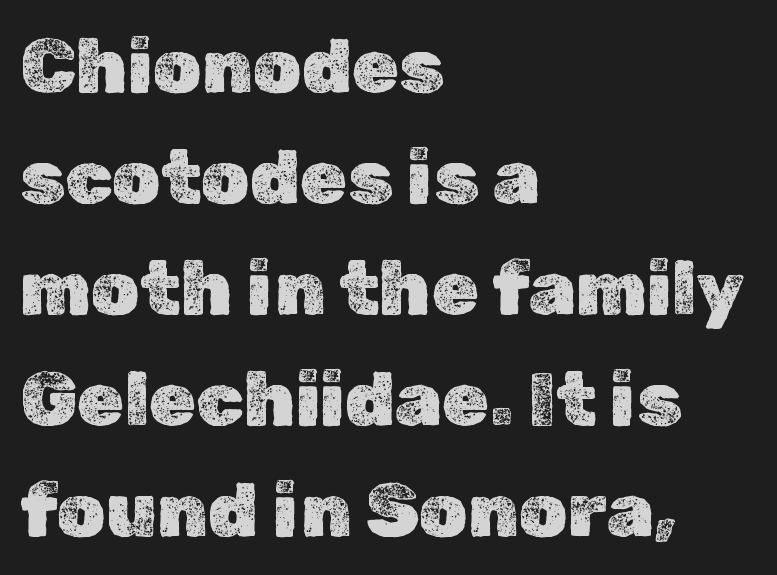
A student would call this left alignment; a typographer would say flush left, rag right. Is this a fixed-width face? No — the glyphs have proportional, varying widths. The axis of the letterforms is exactly vertical. The area under the type is left untouched.
